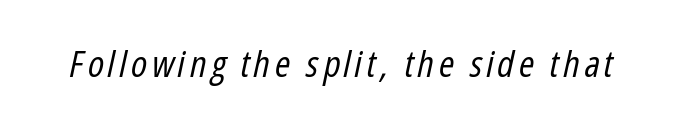
The image shows 37 px regular-weight, condensed type, italic (leaning right); set not underlined; low stroke contrast and a medium x-height.
